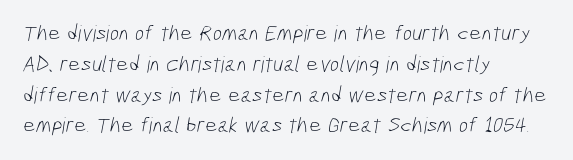
Glance below the letters and you will spot only blank space. Vertical spacing — default. Spacing between characters is what you'd get straight out of the box. Does the copy run flush right? No — it runs flush left. The typeface has the unassuming heft of standard copy or less.
